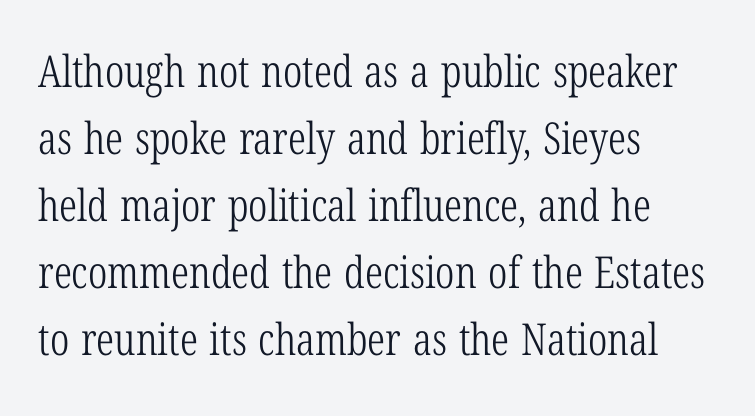
Q: Is the text bold? A: No.
Q: Is the text italic (slanted)? A: No, it is upright.
Q: Is the typeface a serif or a sans-serif typeface? A: Serif.
Q: Is the text underlined? A: No.
Q: How is the paragraph aligned? A: Left-aligned.
Q: Is the spacing between letters normal or unusually wide? A: Normal.
Q: Is the spacing between lines tight, normal or loose? A: Normal.
Q: Width (condensed, normal, or wide)? A: Condensed.
Q: Stroke contrast? A: Low.
Q: x-height? A: Medium.
Q: Monospaced? A: No.
